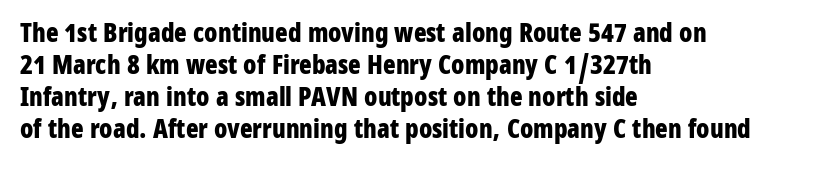
{"italic": "no", "bold": "yes", "underline": "no", "align": "left", "line_spacing_ratio": 1.23, "letter_spacing": "normal", "letter_spacing_em": 0.0, "glyph_px": 26}
